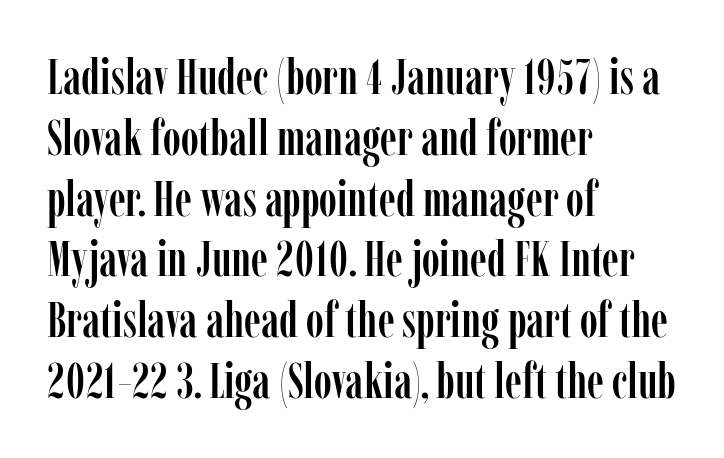
{"serif": "yes", "italic": "no", "width": "condensed", "stroke_contrast": "low", "x_height": "medium", "monospaced": "no", "underline": "no", "align": "left", "line_spacing_ratio": 1.24, "letter_spacing": "normal", "letter_spacing_em": 0.0, "glyph_px": 49}
